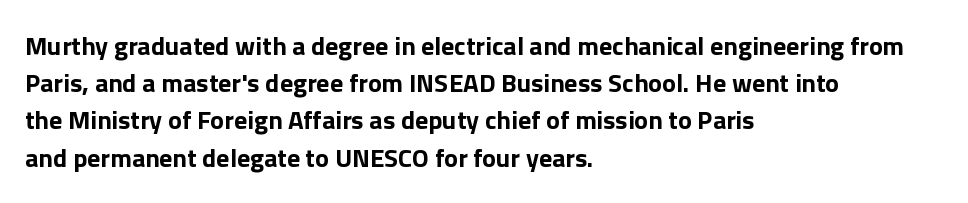
Notice how descenders clear the ascenders below comfortably — that's standard leading. Compared with an ordinary text face, these strokes are far heavier — a full bold. Compared with typical body copy, the letter spacing here is the same. Italic: no, the glyphs are upright roman. The rag falls on the right side of this text block. Descenders hang freely into open space.
